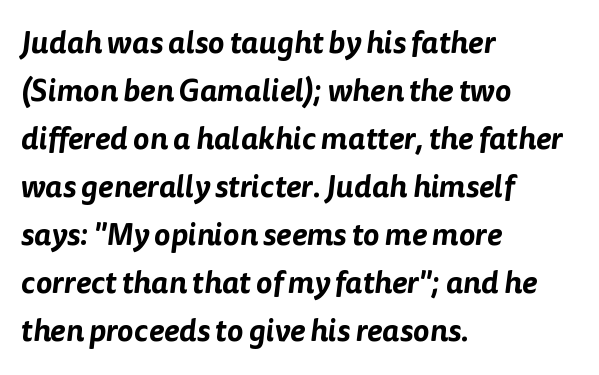
{"serif": "no", "width": "normal", "stroke_contrast": "low", "x_height": "medium", "monospaced": "no", "underline": "no", "align": "left", "line_spacing": "normal", "line_spacing_ratio": 1.55, "letter_spacing": "normal", "letter_spacing_em": 0.0, "glyph_px": 31}
